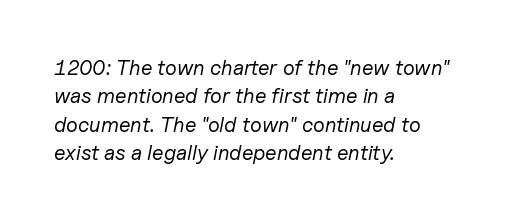
The image shows 21 px text type, italic (leaning right); set left-aligned, normal line spacing (1.35x), normal letter spacing, not underlined.
